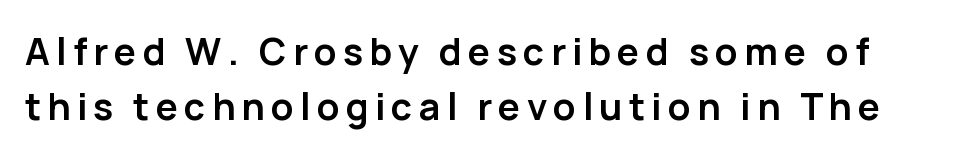
Q: Is the text bold? A: Yes.
Q: Is the text italic (slanted)? A: No, it is upright.
Q: Is the typeface a serif or a sans-serif typeface? A: Sans-serif.
Q: Is the text underlined? A: No.
Q: Is the spacing between lines tight, normal or loose? A: Normal.
Q: Width (condensed, normal, or wide)? A: Normal.
Q: Stroke contrast? A: Low.
Q: x-height? A: Medium.
Q: Monospaced? A: No.
